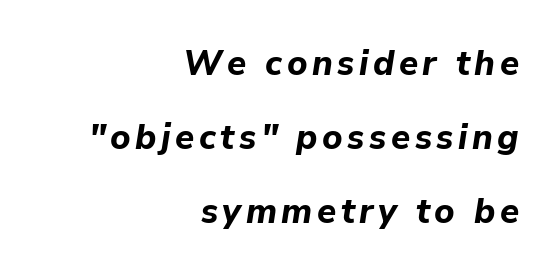
Summary of weight: heavy, a full bold. The passage shown is typed in a proportional face where columns would drift. Which margin do the lines hug? The right one — the left edge is uneven. A typesetter would call this leading open, well beyond the default. The glyphs are unaccompanied by any horizontal stroke below them.
